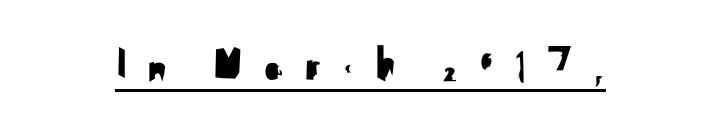
Q: Is the text italic (slanted)? A: No, it is upright.
Q: Is the typeface a serif or a sans-serif typeface? A: Sans-serif.
Q: Is the text underlined? A: Yes.
Q: Is the spacing between letters normal or unusually wide? A: Unusually wide.
Q: Width (condensed, normal, or wide)? A: Normal.
Q: Stroke contrast? A: Medium.
Q: x-height? A: Small.
Q: Monospaced? A: No.
